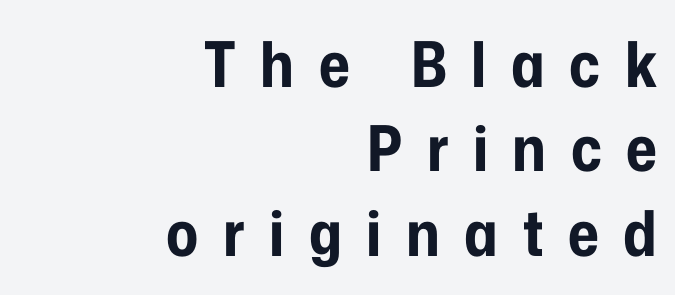
Q: Is the text bold? A: Yes.
Q: Is the text italic (slanted)? A: No, it is upright.
Q: Is the typeface a serif or a sans-serif typeface? A: Sans-serif.
Q: Is the text underlined? A: No.
Q: How is the paragraph aligned? A: Right-aligned.
Q: Is the spacing between letters normal or unusually wide? A: Unusually wide.
Q: Is the spacing between lines tight, normal or loose? A: Normal.
Q: Width (condensed, normal, or wide)? A: Condensed.
Q: Stroke contrast? A: Low.
Q: x-height? A: Medium.
Q: Monospaced? A: No.
